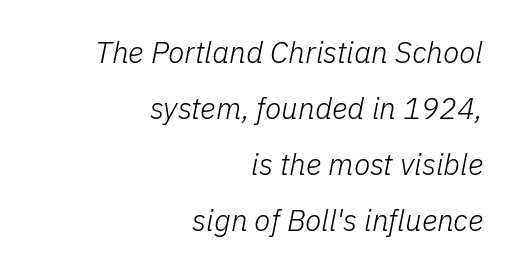
The image shows 30 px light type, italic (leaning right); set right-aligned, line spacing 1.87x, normal letter spacing, not underlined; low stroke contrast and a medium x-height.
